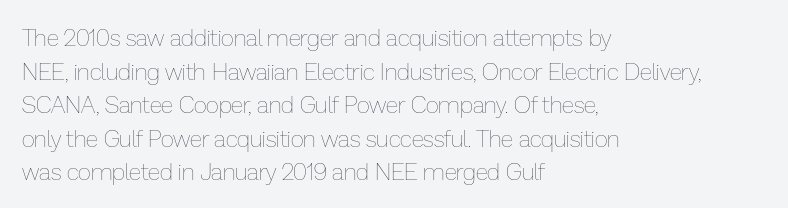
What stands out about the letter spacing? Nothing — it is the standard amount. Type without underlining. You can tell it's not italic because the verticals are truly vertical. Is there much room between lines? A standard amount, neither cramped nor airy.
